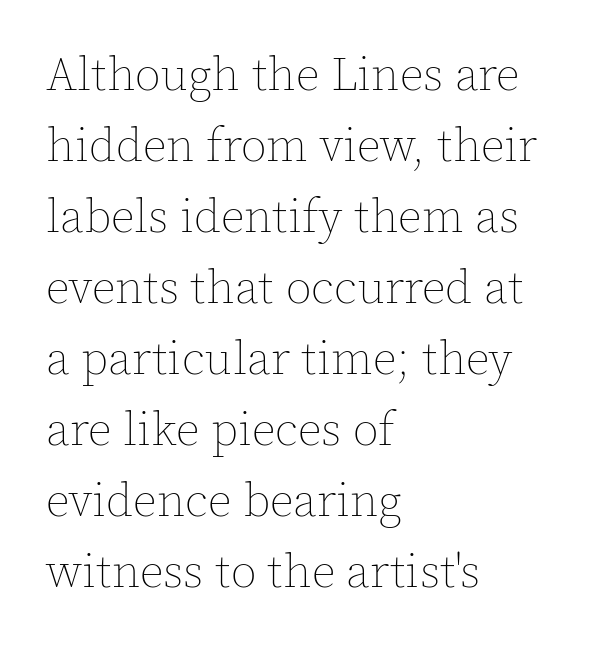
Stems and bowls with no extra thickness — not bold. In terms of posture, this sample is upright. Where is the straight margin? On the left. The rendering uses a moderate line-height, typical for paragraphs. Decoration check: the copy has no underline.
